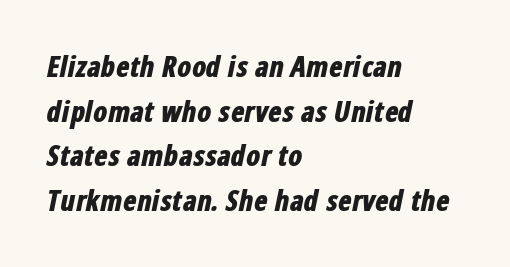
{"italic": "yes", "lean": "right", "slant_degrees": 12, "bold": "yes", "weight": "bold", "width": "condensed", "stroke_contrast": "low", "x_height": "medium", "monospaced": "no", "underline": "no", "align": "left", "line_spacing": "normal", "line_spacing_ratio": 1.59, "letter_spacing": "normal", "letter_spacing_em": 0.0, "glyph_px": 28}
